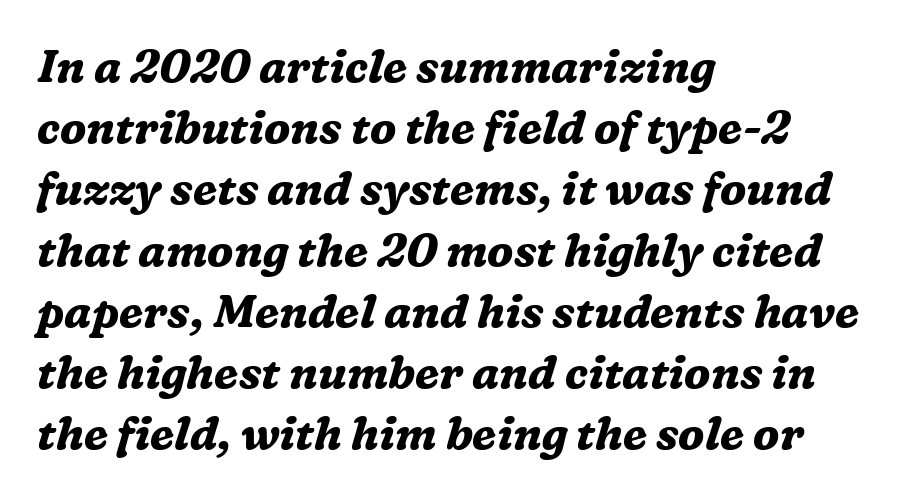
Nobody drew a line under any word here. Horizontally, the lines are justified to the leading edge only. Plenty of ink on the page — the face is bold. Each letter keeps its own natural width here, so spacing adapts to shape.
